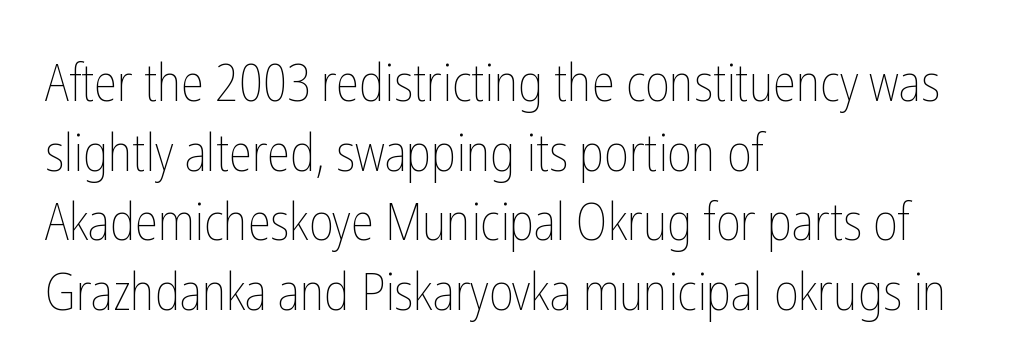
This block has exactly the height ordinary leading produces. Check under the words: just untouched page. These lines keep a tight, regular rhythm from letter to letter. The font's upright variant was chosen for this text. The passage shown is typed in a proportional face where columns would drift. These glyphs show unthickened strokes, regular width or finer.
